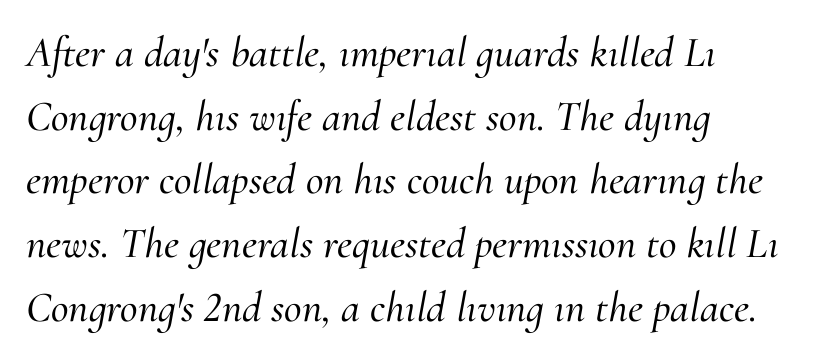
Q: Is the text italic (slanted)? A: Yes, it leans right by about 10 degrees.
Q: Is the typeface a serif or a sans-serif typeface? A: Serif.
Q: Is the text underlined? A: No.
Q: How is the paragraph aligned? A: Left-aligned.
Q: Is the spacing between letters normal or unusually wide? A: Normal.
Q: Is the spacing between lines tight, normal or loose? A: Normal.
Q: Width (condensed, normal, or wide)? A: Normal.
Q: Stroke contrast? A: Medium.
Q: x-height? A: Small.
Q: Monospaced? A: No.
